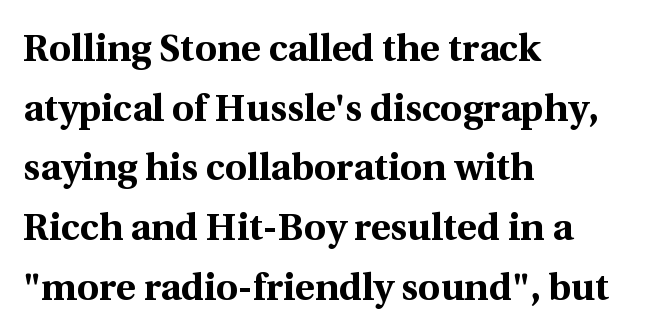
The image shows 38 px bold serif type, upright; set left-aligned, normal line spacing (1.57x), normal letter spacing, not underlined; a medium x-height.
